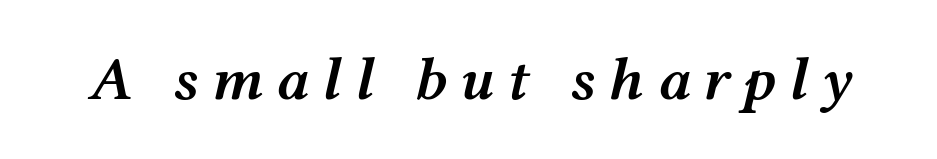
The image shows 61 px semibold, wide type, italic (leaning right); set unusually wide letter spacing (+0.21 em), not underlined; medium stroke contrast and a medium x-height.
